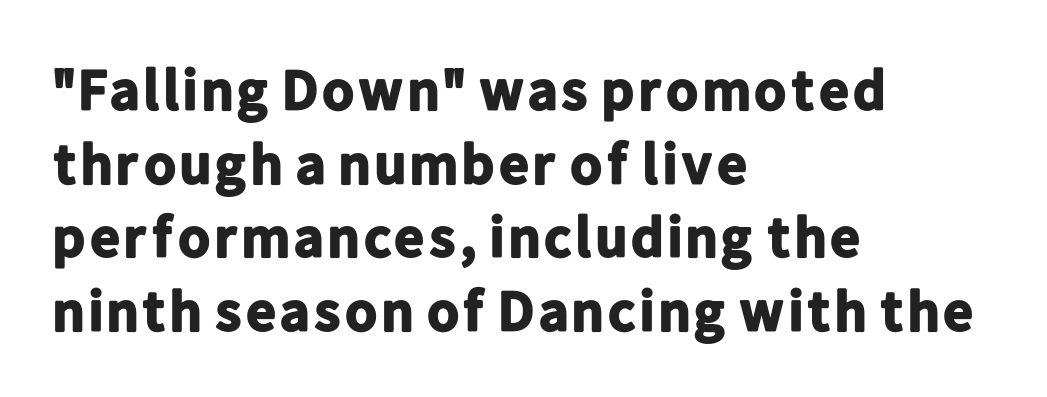
The image shows 58 px bold sans-serif type, upright; set left-aligned, normal line spacing (1.27x), normal letter spacing, not underlined; low stroke contrast and a medium x-height.
